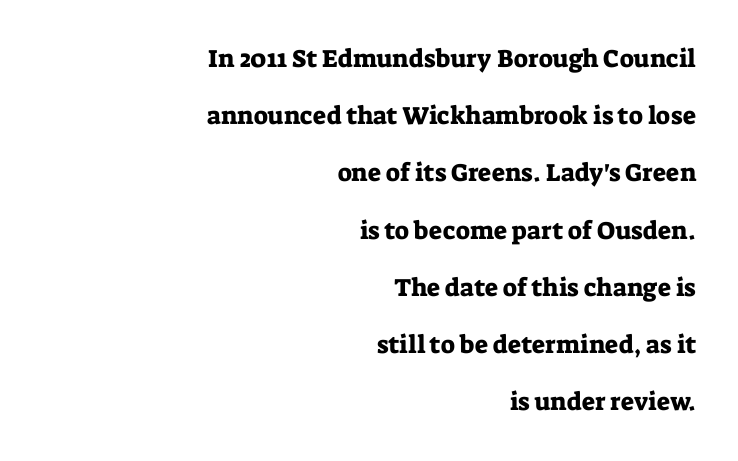
You could fit nearly another row in the gap between these rows. Where is the straight margin? On the right. Every character sits straight up, as roman type does. Glance below the letters and you will spot only blank space.
